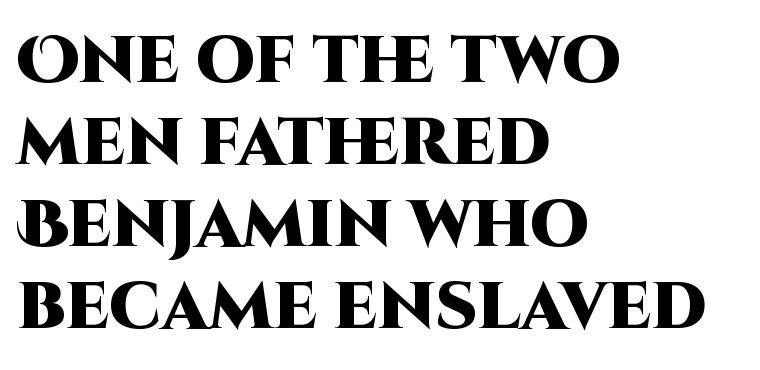
Q: Is the text bold? A: Yes.
Q: Is the text italic (slanted)? A: No, it is upright.
Q: Is the typeface a serif or a sans-serif typeface? A: Sans-serif.
Q: Is the text underlined? A: No.
Q: How is the paragraph aligned? A: Left-aligned.
Q: Is the spacing between letters normal or unusually wide? A: Normal.
Q: Width (condensed, normal, or wide)? A: Normal.
Q: Stroke contrast? A: High.
Q: x-height? A: Large.
Q: Monospaced? A: No.
